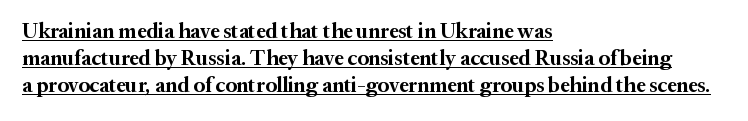
Q: Is the text bold? A: Yes.
Q: Is the text italic (slanted)? A: No, it is upright.
Q: Is the text underlined? A: Yes.
Q: How is the paragraph aligned? A: Left-aligned.
Q: Is the spacing between letters normal or unusually wide? A: Normal.
Q: Is the spacing between lines tight, normal or loose? A: Normal.
